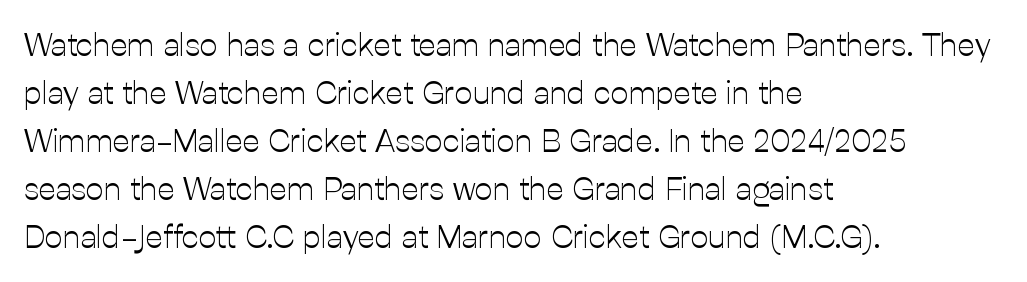
{"serif": "no", "italic": "no", "bold": "no", "weight": "light", "width": "normal", "stroke_contrast": "low", "x_height": "medium", "monospaced": "no", "underline": "no", "align": "left", "line_spacing": "normal", "line_spacing_ratio": 1.5, "letter_spacing": "normal", "letter_spacing_em": 0.0, "glyph_px": 32}
